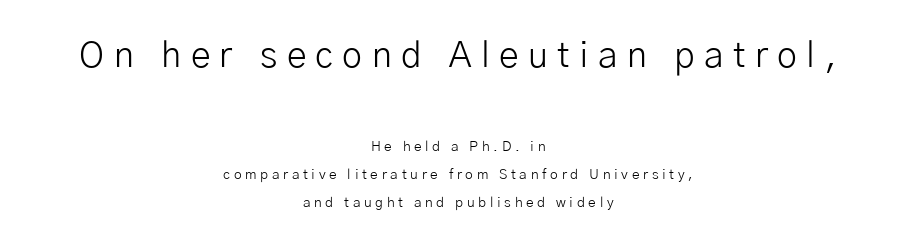
Summary of weight: not heavy and not bold. Successive baselines arrive slowly, with a big drop between each. Quick note: not italic, upright. Block one is the big one; block two sits smaller underneath.
